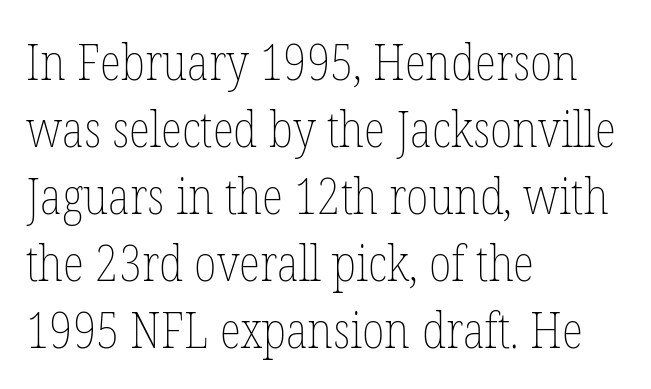
Q: Is the text bold? A: No.
Q: Is the text italic (slanted)? A: No, it is upright.
Q: Is the text underlined? A: No.
Q: How is the paragraph aligned? A: Left-aligned.
Q: Is the spacing between letters normal or unusually wide? A: Normal.
Q: Is the spacing between lines tight, normal or loose? A: Normal.
Q: Width (condensed, normal, or wide)? A: Condensed.
Q: Stroke contrast? A: Low.
Q: x-height? A: Medium.
Q: Monospaced? A: No.
